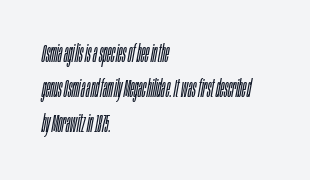
In terms of posture, this sample is oblique. This rendering leaves character spacing at its baseline value. Stem width sits at or under what a default text font uses. The passage is arranged the way most books set body copy — flush left. The glyphs are unaccompanied by any horizontal stroke below them.
